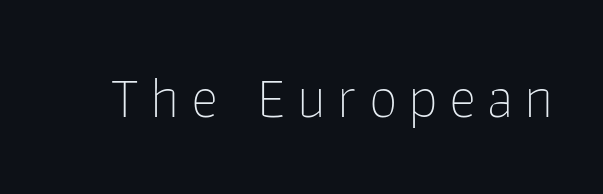
Heaviness? Minimal to ordinary, like unemphasized prose. This is the regular roman posture of the typeface. The string is rendered with underlining switched off. The passage shown is typed in a proportional face where columns would drift.
